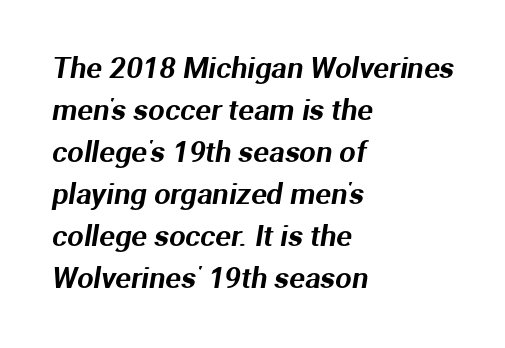
The image shows 29 px sans-serif type; set left-aligned, normal line spacing (1.45x), normal letter spacing, not underlined; medium stroke contrast and a medium x-height.
